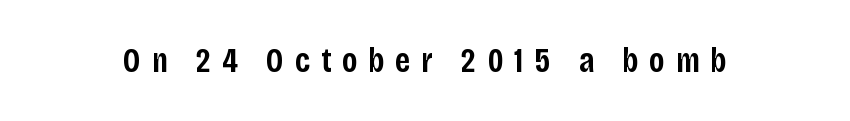
Quick note: underline off. Tracking here is generous; glyphs stand well apart from one another. The face used here is proportionally spaced, like ordinary book or web type. Ordinary non-slanted type is in use.
